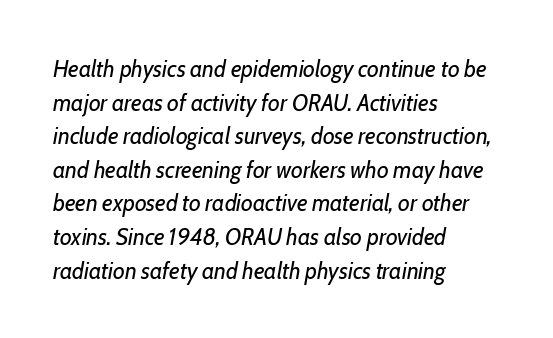
Q: Is the text bold? A: No.
Q: Is the text italic (slanted)? A: Yes, it leans right by about 10 degrees.
Q: Is the text underlined? A: No.
Q: How is the paragraph aligned? A: Left-aligned.
Q: Is the spacing between letters normal or unusually wide? A: Normal.
Q: Is the spacing between lines tight, normal or loose? A: Normal.
